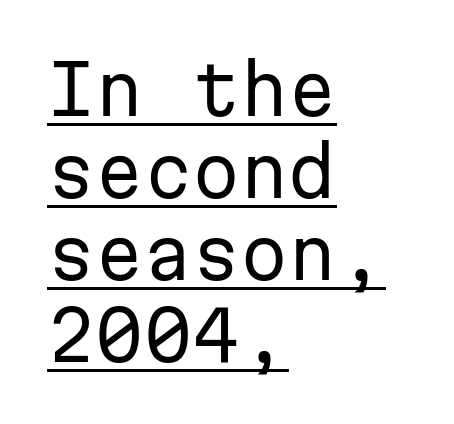
These lines are set flush left with a ragged right edge. Does extra space separate the letters? No, they use regular spacing. Note the uniform advance width — an 'i' takes as much space as an 'm'. You can tell from the bare stems that sans-serif type was used.
